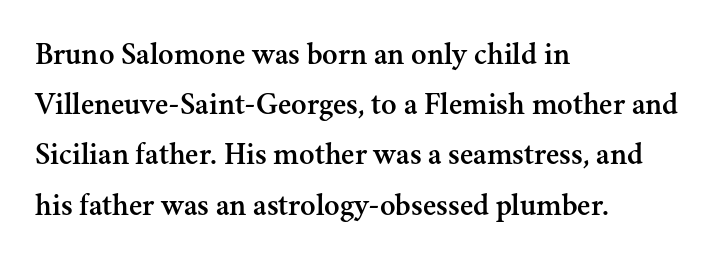
{"serif": "yes", "italic": "no", "width": "normal", "stroke_contrast": "medium", "x_height": "small", "monospaced": "no", "underline": "no", "align": "left", "line_spacing": "normal", "line_spacing_ratio": 1.57, "letter_spacing": "normal", "letter_spacing_em": 0.0, "glyph_px": 32}
